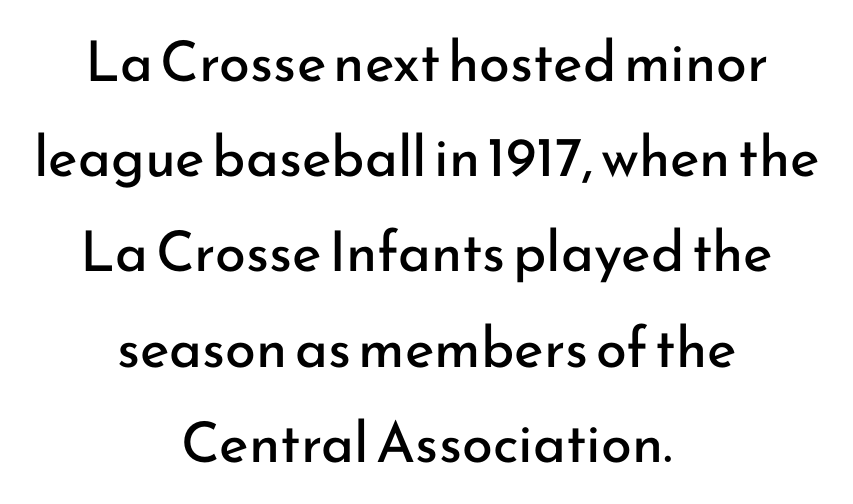
Students, note that the glyphs here touch the page at normal intervals. Grotesque or geometric, the face here clearly has no serifs. The gap between lines stays unmarked. The font sits on the lighter half of the weight spectrum, regular included. Interline gaps are of average width in this sample. The whitespace from short lines is split evenly between both sides.
